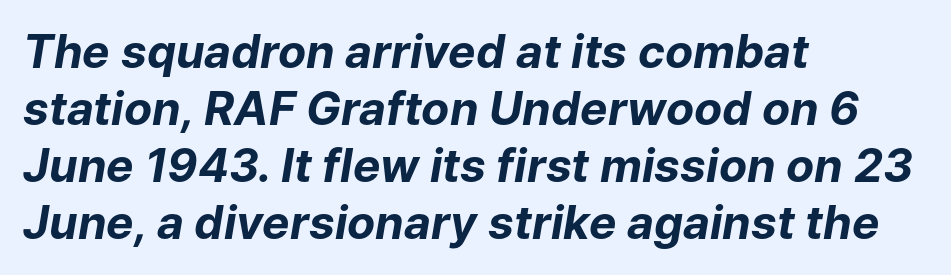
The image shows 46 px bold type, italic (leaning right); set left-aligned, line spacing 1.24x, normal letter spacing, not underlined; low stroke contrast and a medium x-height.
